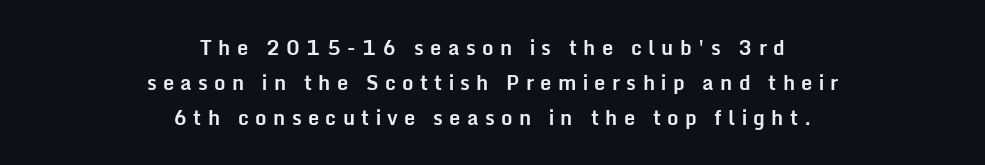
It's the straight-up-and-down kind of type. A centered setting, common on invitations and titles, is used for this passage. Compared with an ordinary text face, these strokes are far heavier — a full bold. What stands out about the letter spacing? Its width — letters are far apart. The foot of each line stays bare and open.
